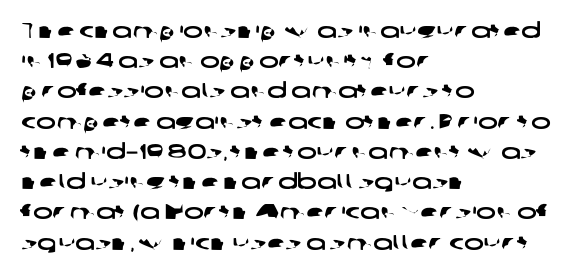
Lines of text with bare space underneath. A classic flush-left, rag-right setting is used for this passage. A typesetter would call this leading conventional body-copy spacing. This rendering leaves character spacing at its baseline value.
